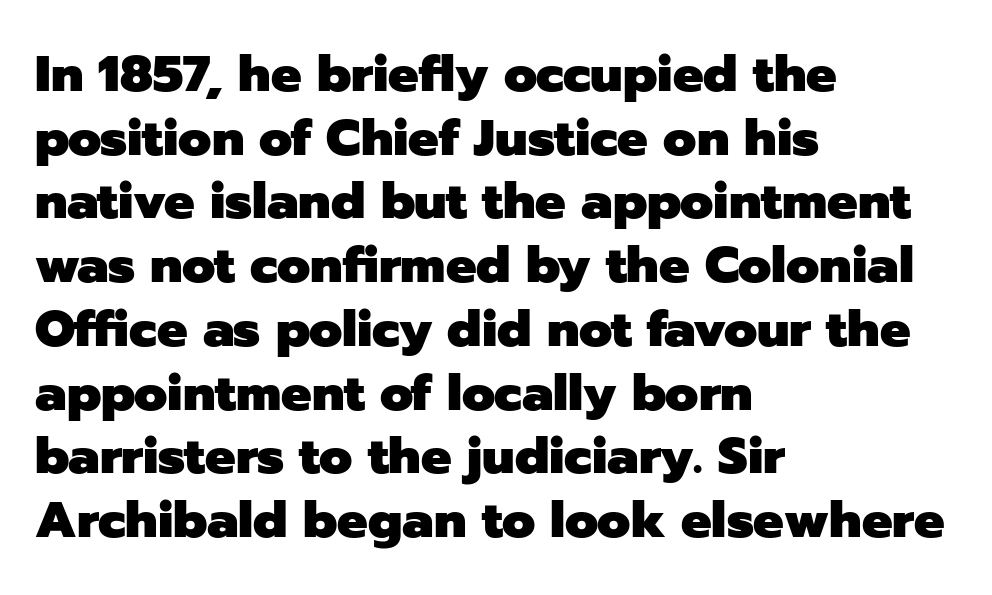
The passage shown is not underscored anywhere. A typesetter would call this zero additional tracking. Typesetter's note: full bold, strokes at maximum text heaviness. Do the letters lean? They stand straight. A typesetter would call this leading conventional body-copy spacing.
